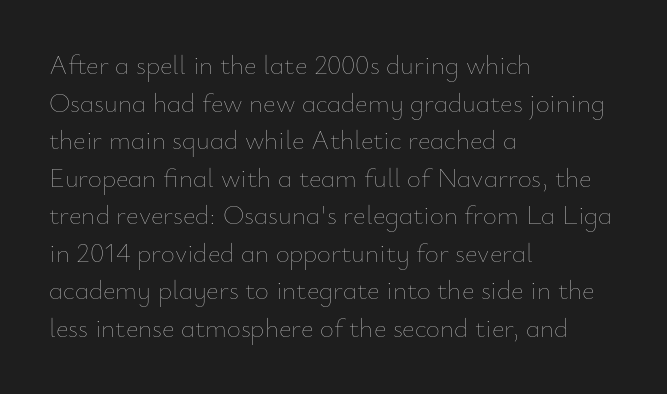
The image shows 27 px text type, upright; set left-aligned, normal line spacing (1.39x), normal letter spacing, not underlined.
